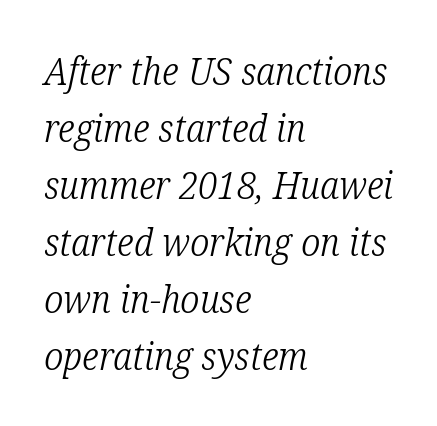
{"serif": "yes", "italic": "yes", "lean": "right", "slant_degrees": 12, "bold": "no", "weight": "light", "width": "condensed", "stroke_contrast": "low", "x_height": "medium", "monospaced": "no", "underline": "no", "align": "left", "line_spacing": "normal", "line_spacing_ratio": 1.5, "letter_spacing": "normal", "letter_spacing_em": 0.0, "glyph_px": 38}
